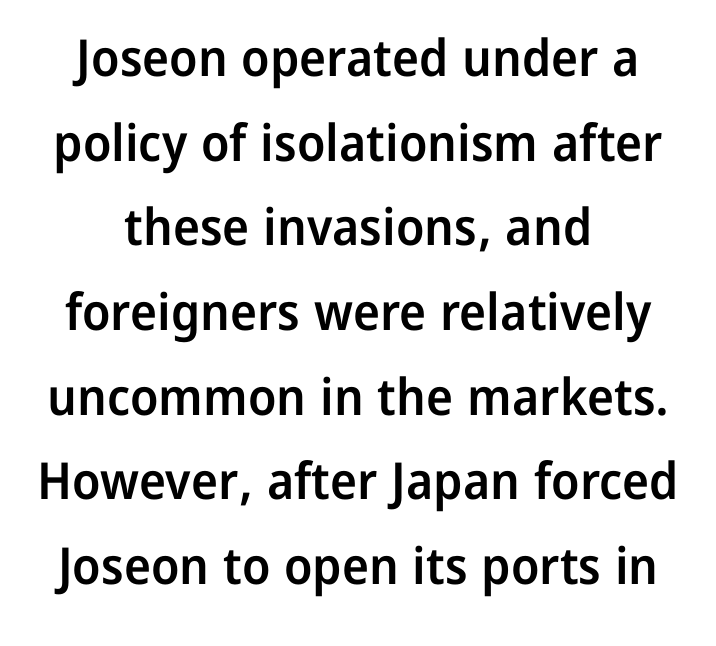
Q: Is the text bold? A: Semi-bold.
Q: Is the text italic (slanted)? A: No, it is upright.
Q: Is the typeface a serif or a sans-serif typeface? A: Sans-serif.
Q: Is the text underlined? A: No.
Q: How is the paragraph aligned? A: Centered.
Q: Is the spacing between letters normal or unusually wide? A: Normal.
Q: Is the spacing between lines tight, normal or loose? A: Normal.
Q: Width (condensed, normal, or wide)? A: Normal.
Q: Stroke contrast? A: Low.
Q: x-height? A: Medium.
Q: Monospaced? A: No.
